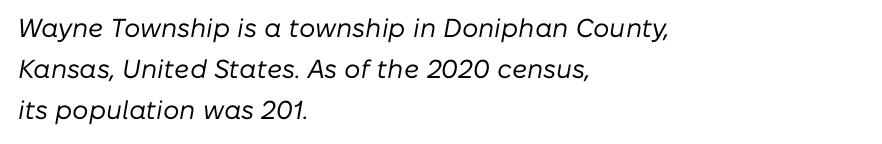
The image shows 26 px text type, italic (leaning right); set left-aligned, normal line spacing (1.58x), normal letter spacing, not underlined.
